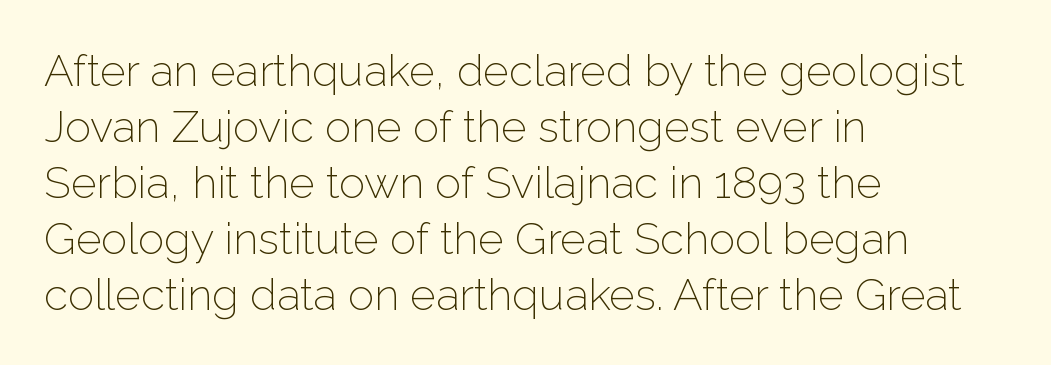
Q: Is the text bold? A: No.
Q: Is the text italic (slanted)? A: No, it is upright.
Q: Is the typeface a serif or a sans-serif typeface? A: Sans-serif.
Q: Is the text underlined? A: No.
Q: How is the paragraph aligned? A: Left-aligned.
Q: Is the spacing between letters normal or unusually wide? A: Normal.
Q: Is the spacing between lines tight, normal or loose? A: Normal.
Q: Width (condensed, normal, or wide)? A: Normal.
Q: Stroke contrast? A: Low.
Q: x-height? A: Medium.
Q: Monospaced? A: No.
